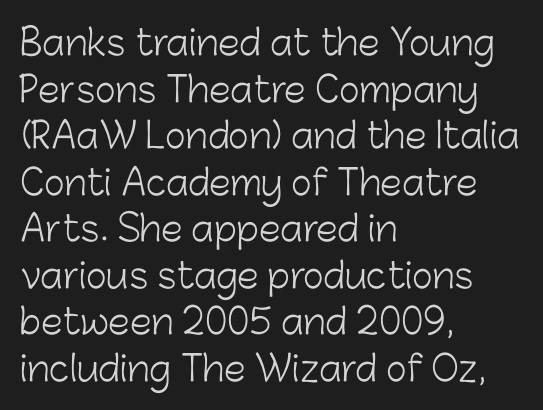
Notice how the stems are strictly vertical — no italics here. Proportional: the letters do not fall into vertical columns. Each row of text sits above clean, open space. Does extra space separate the letters? No, they use regular spacing. Observe the absence of serifs on each vertical stroke in this sample. Is there much room between lines? A standard amount, neither cramped nor airy.
